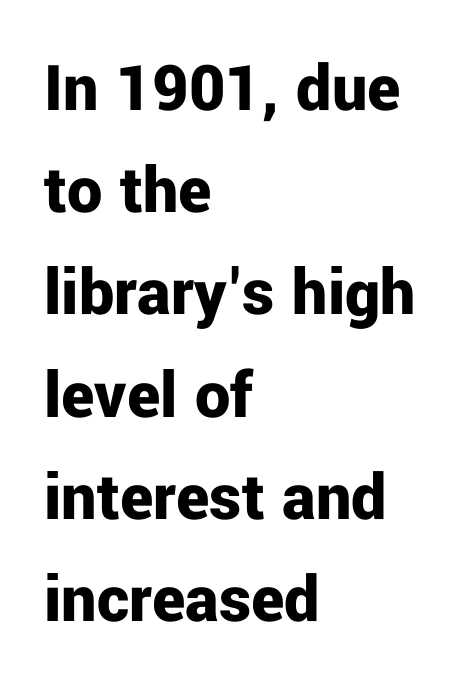
A typesetter would mark this as roman, not italic. Layout note: lines flush left. The string is rendered with underlining switched off. Examine the stroke ends and you'll find no serifs.
